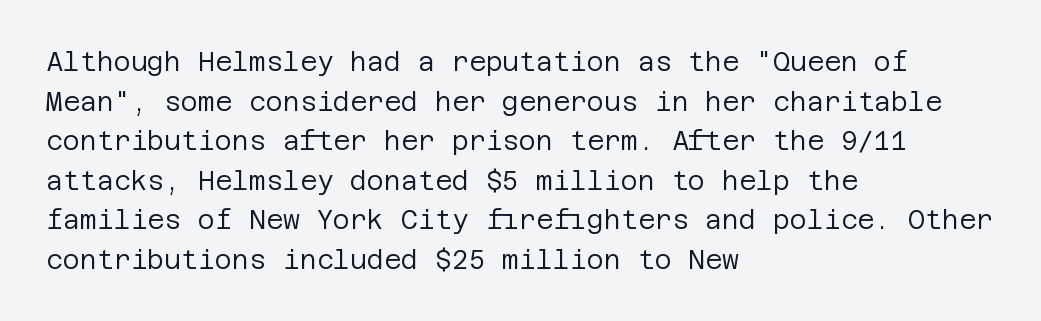
The image shows 26 px text type, upright; set left-aligned, normal line spacing (1.52x), normal letter spacing, not underlined.
